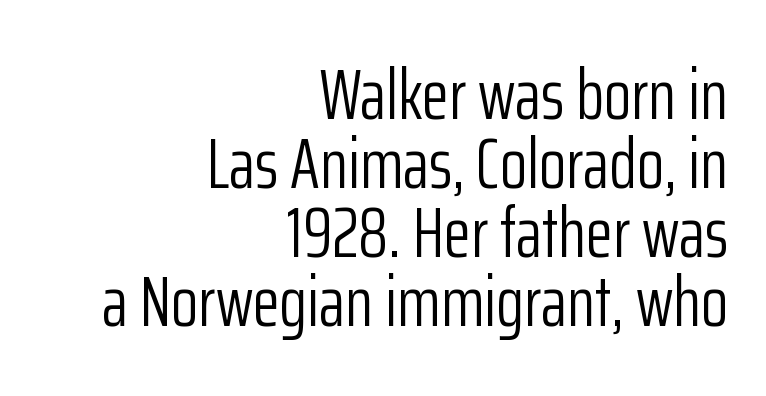
The passage shown has conventional tracking throughout. The face used here is proportionally spaced, like ordinary book or web type. No feet cap the strokes, marking this as sans-serif type. You can tell it's not italic because the verticals are truly vertical. This sample trades vertical openness for compactness between lines. Unbolded letterforms with no extra heft.
